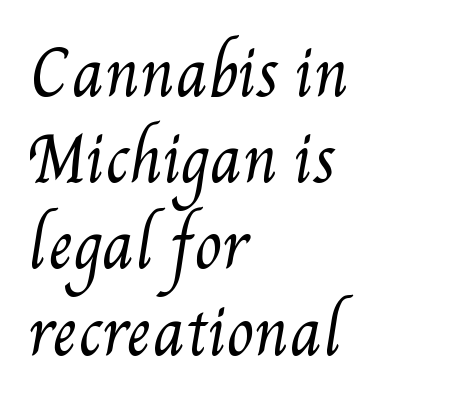
Q: Is the text bold? A: No.
Q: Is the text underlined? A: No.
Q: How is the paragraph aligned? A: Left-aligned.
Q: Is the spacing between letters normal or unusually wide? A: Normal.
Q: Is the spacing between lines tight, normal or loose? A: Normal.
Q: Width (condensed, normal, or wide)? A: Condensed.
Q: Stroke contrast? A: Medium.
Q: x-height? A: Small.
Q: Monospaced? A: No.
